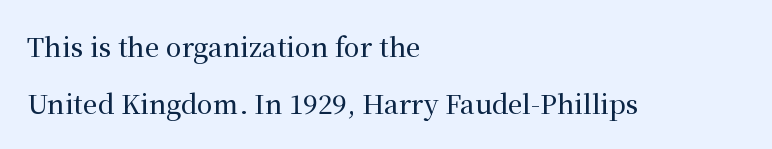
The image shows 26 px text type, upright; set left-aligned, loose line spacing (2.18x), normal letter spacing, not underlined.
